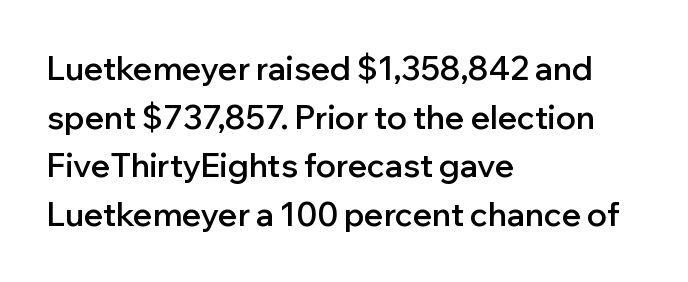
The image shows 32 px semibold sans-serif type, upright; set left-aligned, normal line spacing (1.52x), normal letter spacing, not underlined; low stroke contrast and a medium x-height.
